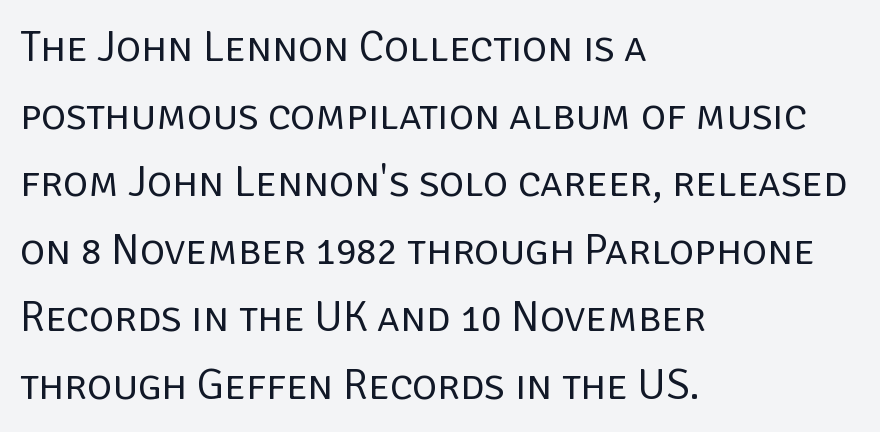
Q: Is the text bold? A: No.
Q: Is the text italic (slanted)? A: No, it is upright.
Q: Is the typeface a serif or a sans-serif typeface? A: Sans-serif.
Q: Is the text underlined? A: No.
Q: How is the paragraph aligned? A: Left-aligned.
Q: Is the spacing between letters normal or unusually wide? A: Normal.
Q: Is the spacing between lines tight, normal or loose? A: Normal.
Q: Width (condensed, normal, or wide)? A: Normal.
Q: Stroke contrast? A: Low.
Q: x-height? A: Large.
Q: Monospaced? A: No.
